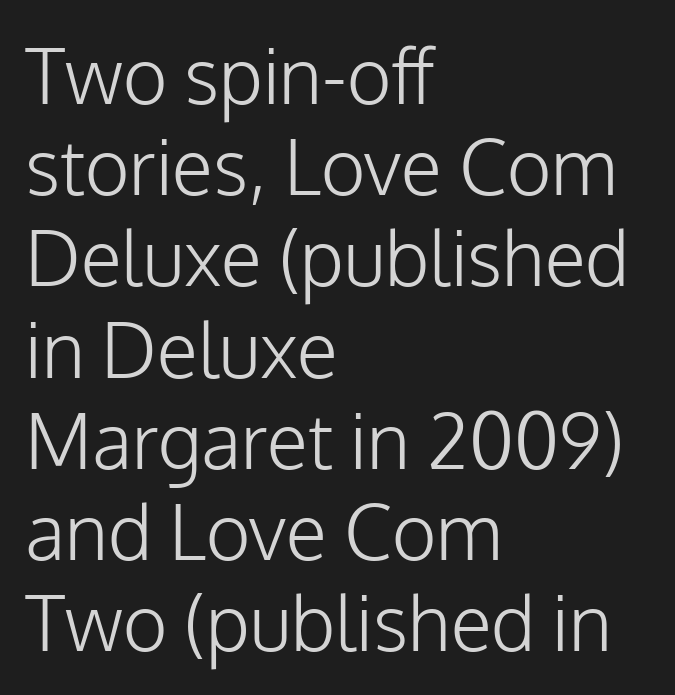
{"serif": "no", "italic": "no", "bold": "no", "weight": "light", "width": "normal", "stroke_contrast": "low", "x_height": "medium", "monospaced": "no", "underline": "no", "align": "left", "line_spacing_ratio": 1.2, "letter_spacing": "normal", "letter_spacing_em": 0.0, "glyph_px": 76}
